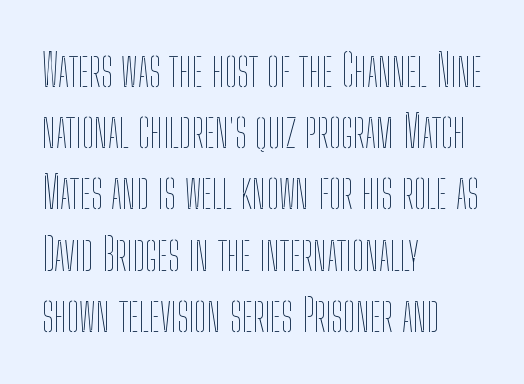
A light-to-regular cut is what we see here. Type without underlining. Is this a fixed-width face? No — the glyphs have proportional, varying widths. Notice how descenders clear the ascenders below comfortably — that's standard leading.
